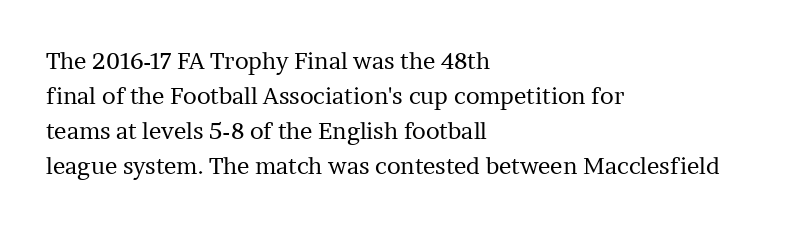
Q: Is the text bold? A: No.
Q: Is the text italic (slanted)? A: No, it is upright.
Q: Is the text underlined? A: No.
Q: How is the paragraph aligned? A: Left-aligned.
Q: Is the spacing between letters normal or unusually wide? A: Normal.
Q: Is the spacing between lines tight, normal or loose? A: Normal.
